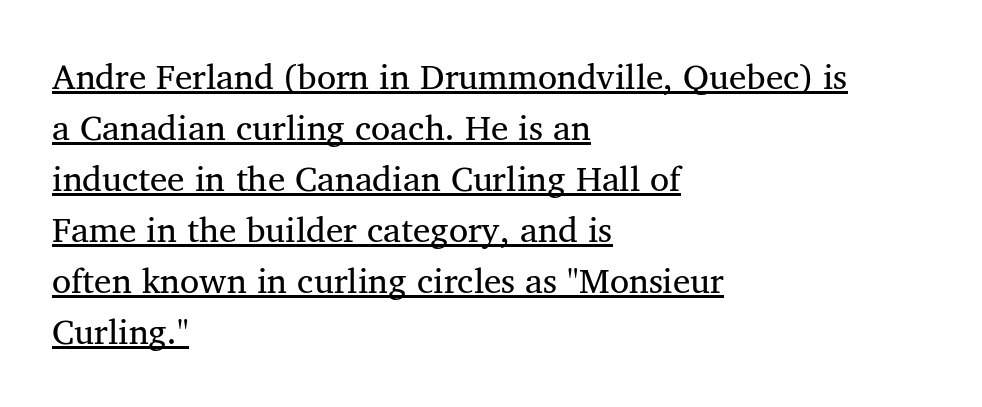
The image shows 35 px regular-weight serif type, upright; set left-aligned, normal line spacing (1.46x), normal letter spacing, underlined; medium stroke contrast and a medium x-height.
